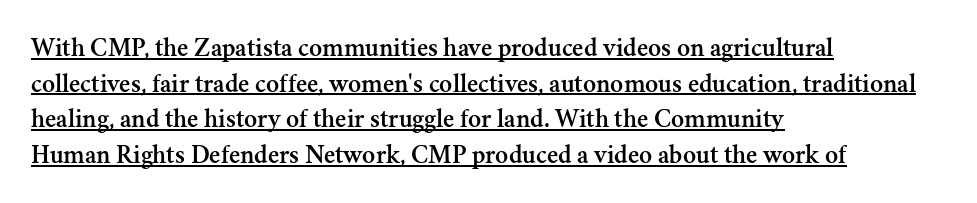
The paragraph shown leans on its left margin. The vertical gap from one line to the next is medium. A rule runs beneath these lines of type. Posture: vertical. You could call the tracking neutral — neither tight nor loose.
